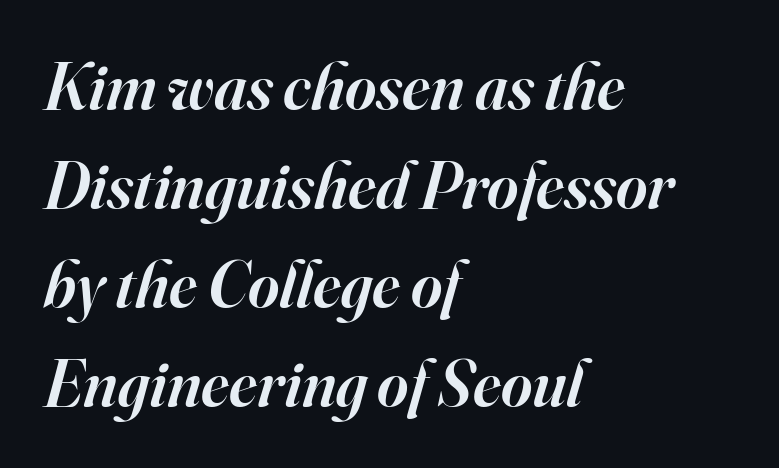
{"serif": "yes", "italic": "yes", "lean": "right", "slant_degrees": 16, "bold": "semi", "weight": "semibold", "width": "normal", "stroke_contrast": "high", "x_height": "small", "monospaced": "no", "underline": "no", "align": "left", "line_spacing": "normal", "line_spacing_ratio": 1.48, "letter_spacing": "normal", "letter_spacing_em": 0.0, "glyph_px": 67}
